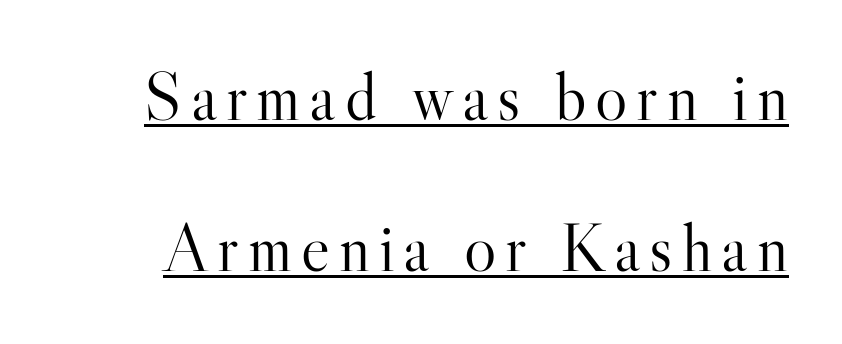
The image shows 68 px light serif type, upright; set loose line spacing (2.22x), underlined; high stroke contrast and a small x-height.
